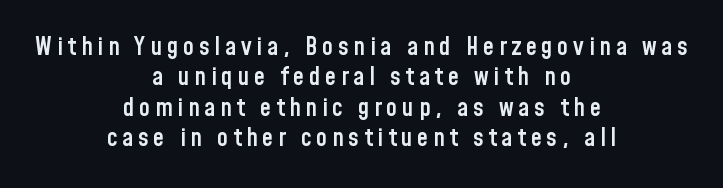
{"italic": "no", "bold": "semi", "underline": "no", "align": "center", "line_spacing_ratio": 1.22, "glyph_px": 25}
